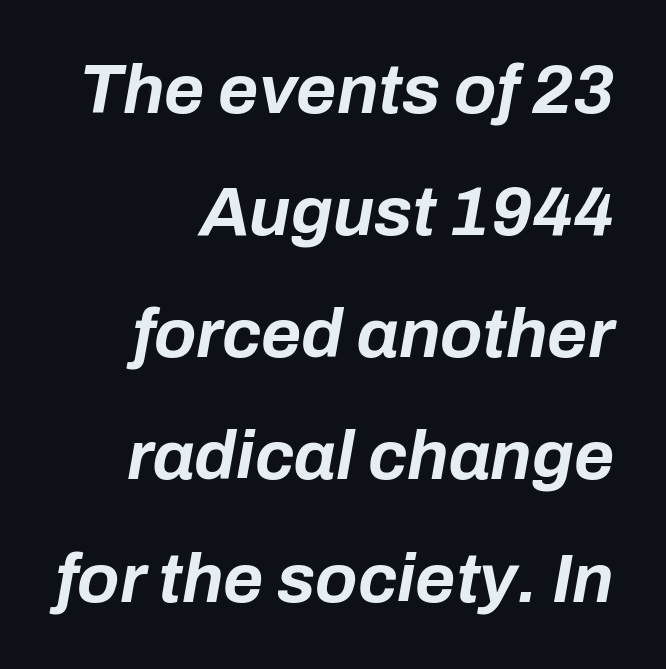
The rag falls on the left side of this text block. The gaps between neighbouring characters are ordinary and unremarkable. Caption: bold face, heavy strokes. The typography opts for an oblique posture over an upright one. Has an underline been added? It has not. Each letter keeps its own natural width here, so spacing adapts to shape.
